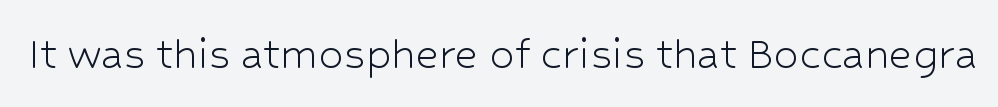
The image shows 50 px light sans-serif type, upright; set normal letter spacing, not underlined; low stroke contrast and a medium x-height.
